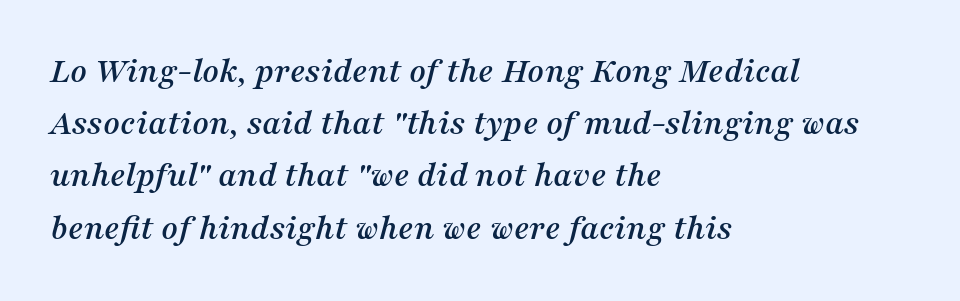
The image shows 36 px serif type, italic (leaning right); set left-aligned, normal line spacing (1.45x), normal letter spacing, not underlined; medium stroke contrast and a medium x-height.
